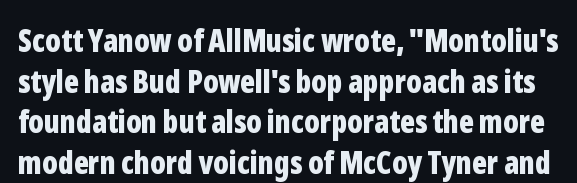
The image shows 31 px bold, condensed sans-serif type, upright; set normal line spacing (1.31x), normal letter spacing, not underlined; low stroke contrast and a medium x-height.
